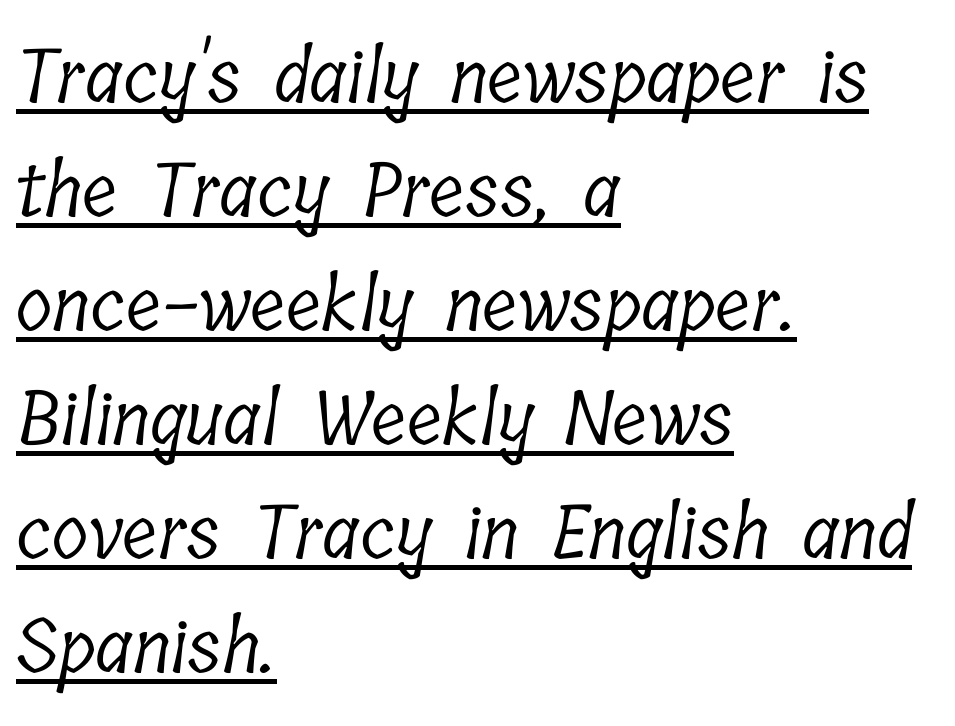
{"serif": "yes", "bold": "no", "weight": "light", "width": "condensed", "stroke_contrast": "low", "x_height": "medium", "monospaced": "no", "underline": "yes", "align": "left", "line_spacing": "normal", "line_spacing_ratio": 1.52, "letter_spacing": "normal", "letter_spacing_em": 0.0, "glyph_px": 75}
